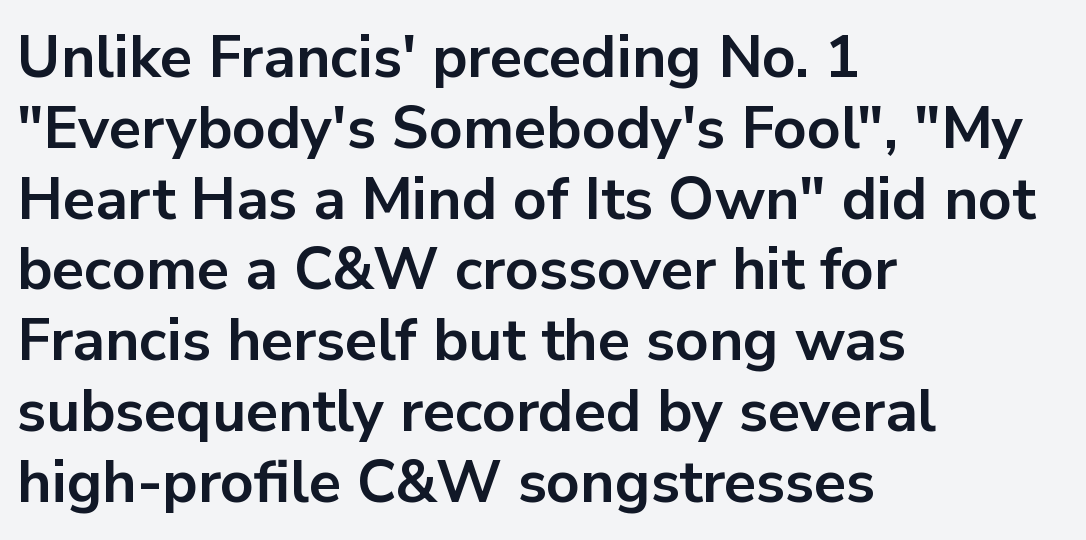
{"serif": "no", "italic": "no", "bold": "yes", "weight": "bold", "width": "normal", "stroke_contrast": "low", "x_height": "medium", "monospaced": "no", "underline": "no", "align": "left", "line_spacing_ratio": 1.2, "letter_spacing": "normal", "letter_spacing_em": 0.0, "glyph_px": 59}
